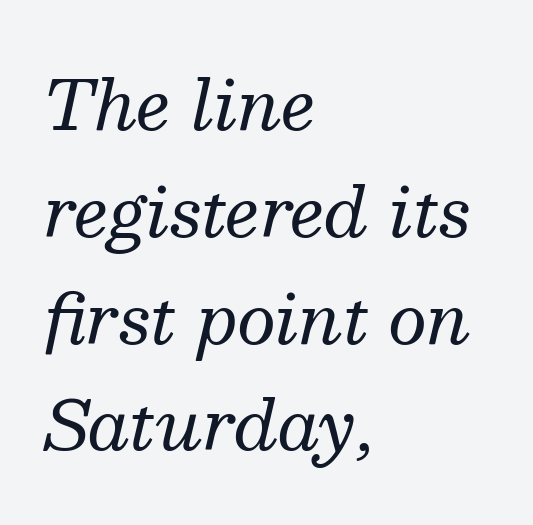
Q: Is the text bold? A: No.
Q: Is the text italic (slanted)? A: Yes, it leans right by about 13 degrees.
Q: Is the typeface a serif or a sans-serif typeface? A: Serif.
Q: Is the text underlined? A: No.
Q: How is the paragraph aligned? A: Left-aligned.
Q: Is the spacing between letters normal or unusually wide? A: Normal.
Q: Is the spacing between lines tight, normal or loose? A: Normal.
Q: Width (condensed, normal, or wide)? A: Normal.
Q: Stroke contrast? A: Medium.
Q: x-height? A: Medium.
Q: Monospaced? A: No.
